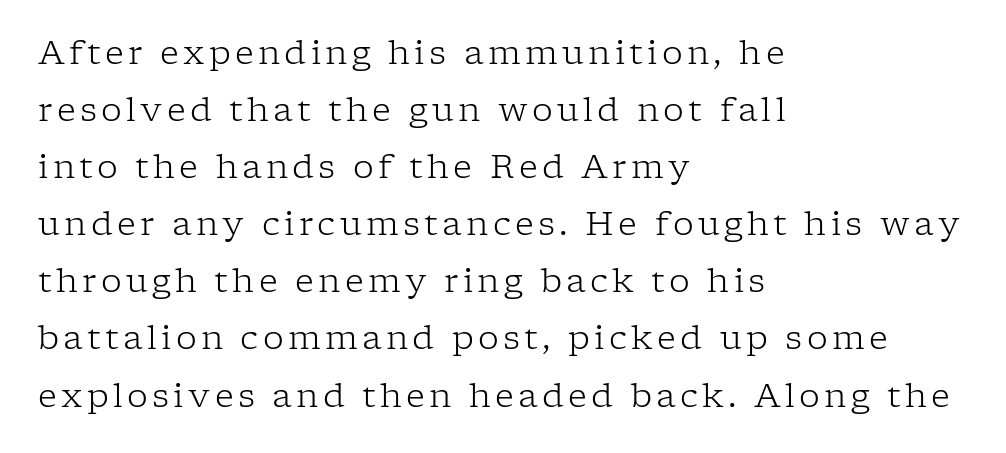
Q: Is the text bold? A: No.
Q: Is the text italic (slanted)? A: No, it is upright.
Q: Is the typeface a serif or a sans-serif typeface? A: Serif.
Q: Is the text underlined? A: No.
Q: How is the paragraph aligned? A: Left-aligned.
Q: Width (condensed, normal, or wide)? A: Normal.
Q: Stroke contrast? A: Low.
Q: x-height? A: Medium.
Q: Monospaced? A: No.
